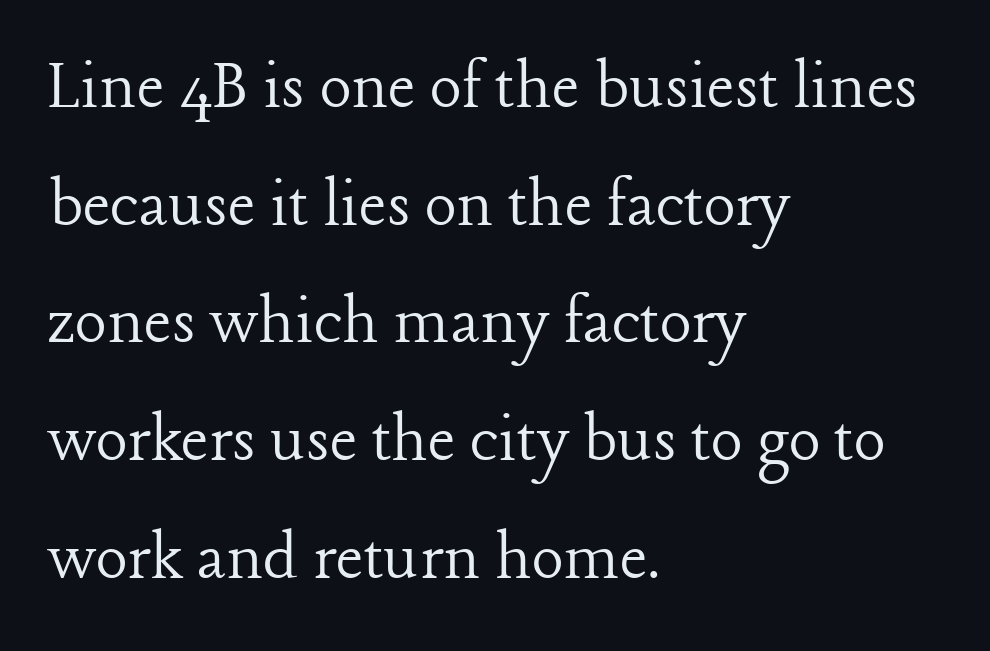
The image shows 75 px light serif type, upright; set left-aligned, normal line spacing (1.57x), normal letter spacing, not underlined; low stroke contrast and a medium x-height.
